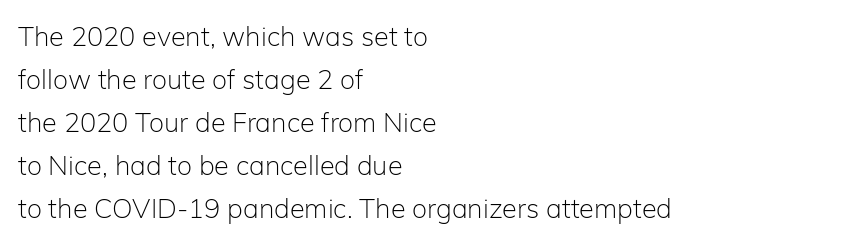
{"italic": "no", "bold": "no", "underline": "no", "align": "left", "line_spacing": "normal", "line_spacing_ratio": 1.59, "letter_spacing": "normal", "letter_spacing_em": 0.0, "glyph_px": 27}
